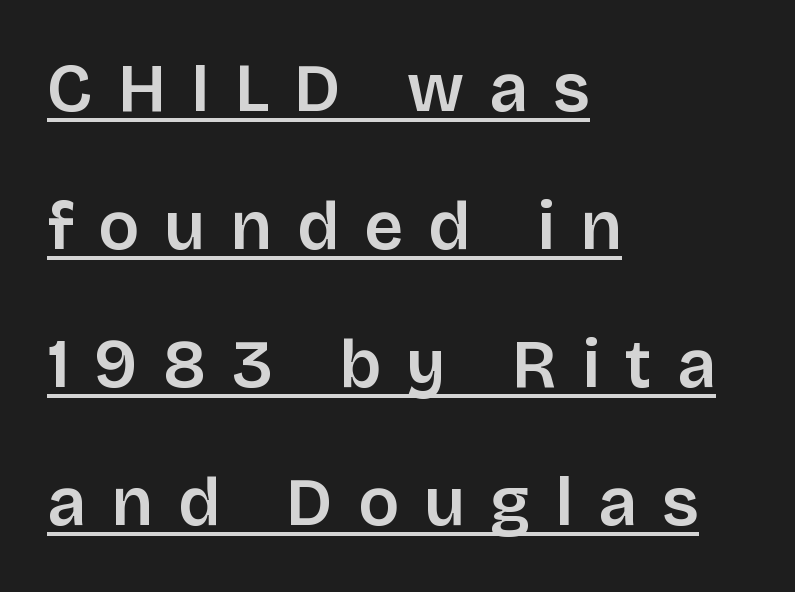
Honestly, the underline is the first thing you notice here. These lines stack with their left ends in a neat column. Short note: letters widely spaced. Do the characters align in a grid? No, the font is proportional.
